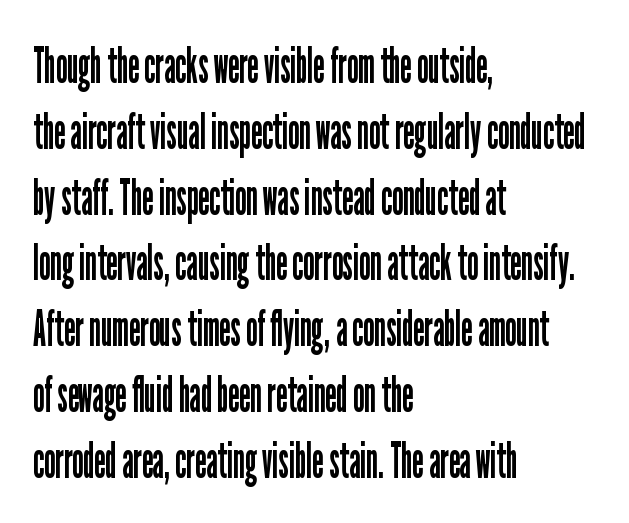
The image shows 51 px regular-weight, condensed sans-serif type, upright; set left-aligned, normal line spacing (1.29x), normal letter spacing, not underlined; low stroke contrast and a medium x-height.
